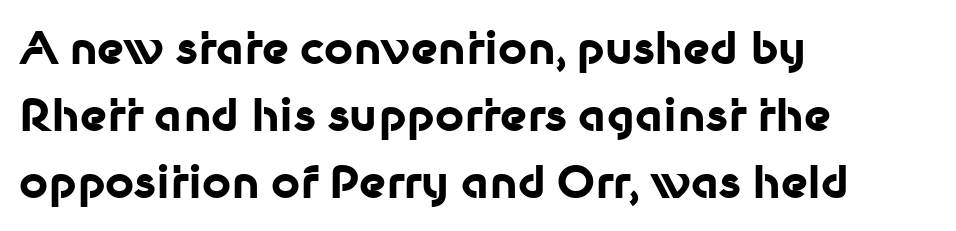
The image shows 45 px bold sans-serif type, upright; set left-aligned, normal line spacing (1.49x), normal letter spacing, not underlined; low stroke contrast and a medium x-height.
